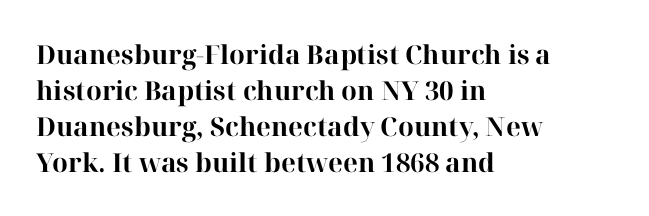
{"italic": "no", "bold": "yes", "underline": "no", "align": "left", "line_spacing": "normal", "line_spacing_ratio": 1.38, "letter_spacing": "normal", "letter_spacing_em": 0.0, "glyph_px": 26}
